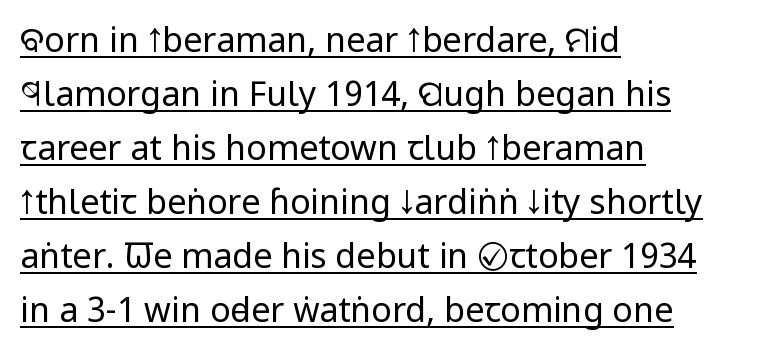
The image shows 34 px regular-weight, condensed sans-serif type, upright; set left-aligned, normal line spacing (1.59x), normal letter spacing, underlined; low stroke contrast and a large x-height.
